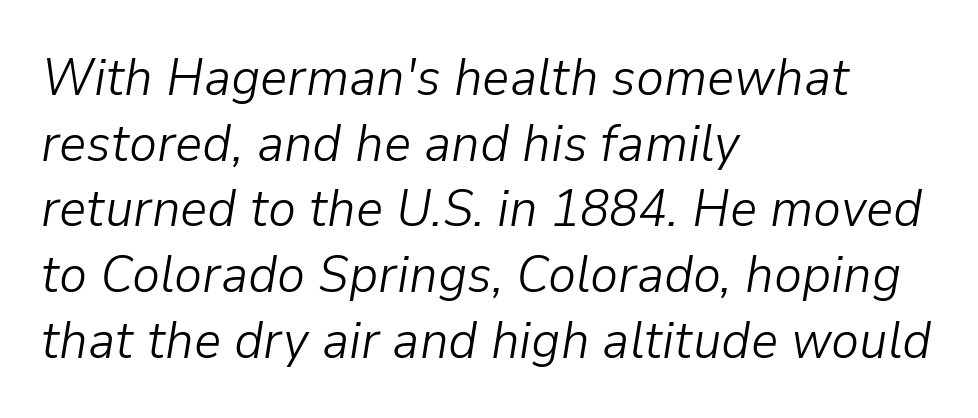
The image shows 53 px light type, italic (leaning right); set left-aligned, line spacing 1.24x, normal letter spacing, not underlined; low stroke contrast and a medium x-height.
